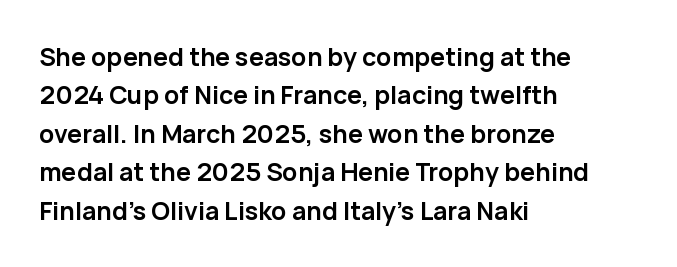
Here the glyphs are tracked normally, forming tight word shapes. Does the weight exceed regular? Yes, all the way to bold. The text block is weighted toward the left margin, trailing off unevenly rightward. Style check: upright. Notice how descenders clear the ascenders below comfortably — that's standard leading. Glance below the letters and you will spot only blank space.
